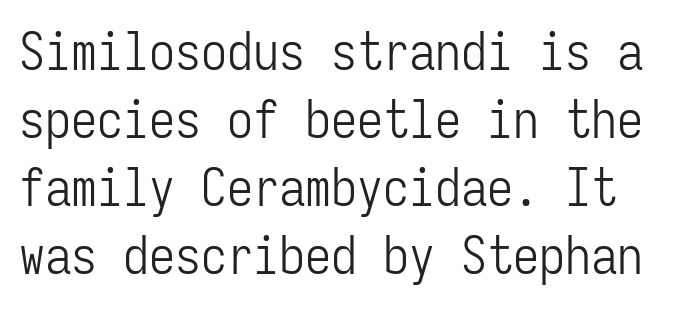
{"serif": "no", "italic": "no", "bold": "no", "weight": "light", "width": "condensed", "stroke_contrast": "low", "x_height": "medium", "monospaced": "yes", "underline": "no", "line_spacing": "normal", "line_spacing_ratio": 1.31, "letter_spacing": "normal", "letter_spacing_em": 0.0, "glyph_px": 52}
